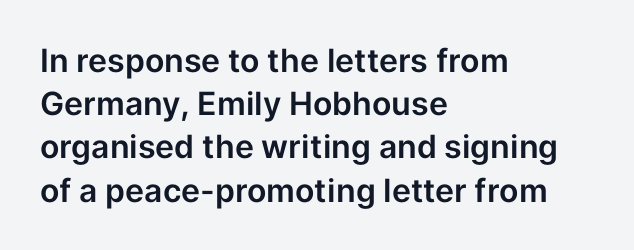
Q: Is the text italic (slanted)? A: No, it is upright.
Q: Is the typeface a serif or a sans-serif typeface? A: Sans-serif.
Q: Is the text underlined? A: No.
Q: How is the paragraph aligned? A: Left-aligned.
Q: Is the spacing between letters normal or unusually wide? A: Normal.
Q: Is the spacing between lines tight, normal or loose? A: Normal.
Q: Width (condensed, normal, or wide)? A: Normal.
Q: Stroke contrast? A: Low.
Q: x-height? A: Medium.
Q: Monospaced? A: No.
